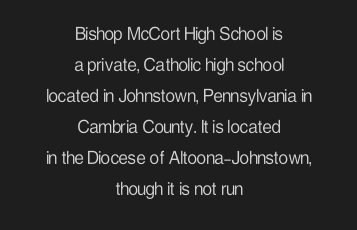
The image shows 21 px text type, upright; set centered, normal line spacing (1.48x), normal letter spacing, not underlined.
